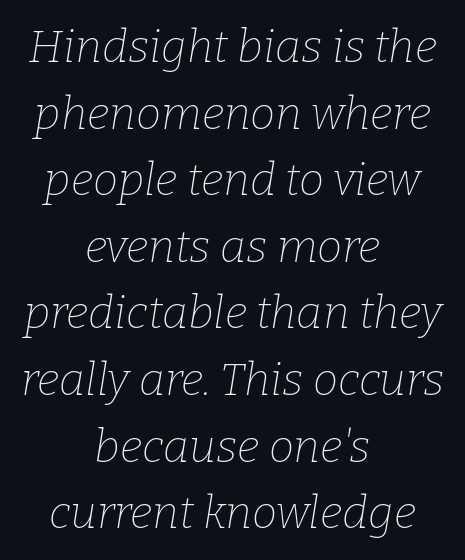
The image shows 45 px thin serif type, italic (leaning right); set centered, normal line spacing (1.48x), normal letter spacing, not underlined; low stroke contrast and a medium x-height.
